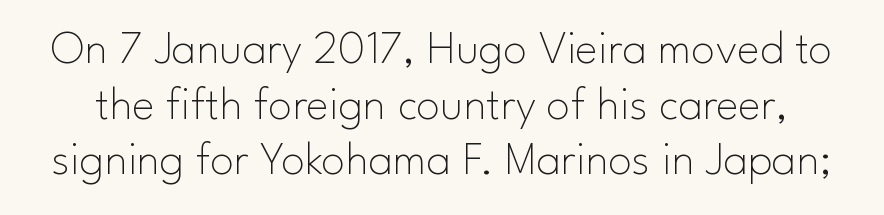
The image shows 48 px thin sans-serif type, upright; set line spacing 1.16x, normal letter spacing, not underlined; low stroke contrast and a small x-height.
